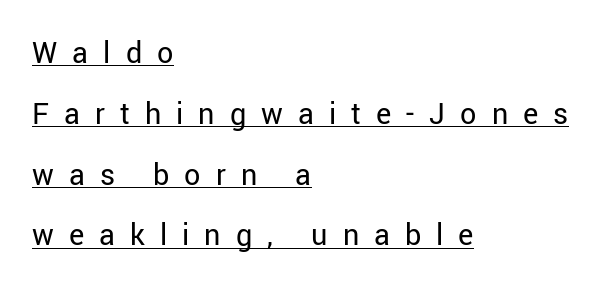
The image shows 32 px regular-weight sans-serif type, upright; set left-aligned, loose line spacing (1.9x), unusually wide letter spacing (+0.47 em), underlined; low stroke contrast and a medium x-height.
